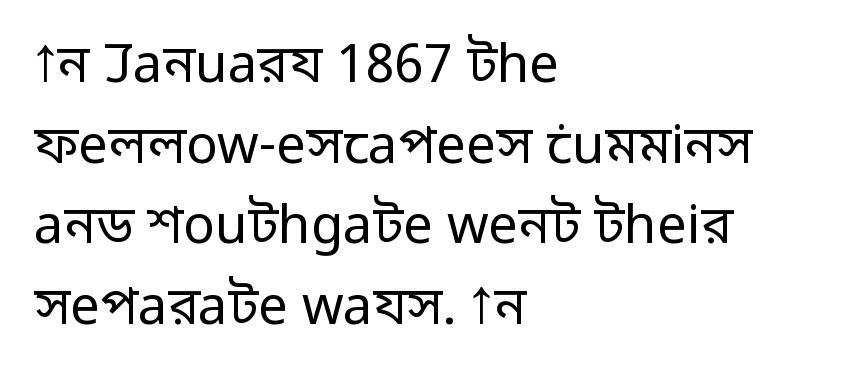
This rendering leaves character spacing at its baseline value. Look at the bottom of the vertical strokes: they stop flat, with no serifs. You can tell it's not italic because the verticals are truly vertical. This sample has the flowing, uneven cadence of proportional lettering. The rendering anchors every line to the left-hand side. What's the leading like? Ordinary, nothing unusual.
